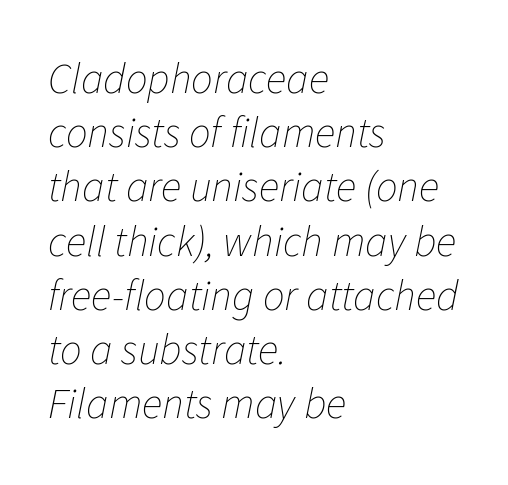
Q: Is the text bold? A: No.
Q: Is the text italic (slanted)? A: Yes, it leans right by about 11 degrees.
Q: Is the text underlined? A: No.
Q: How is the paragraph aligned? A: Left-aligned.
Q: Is the spacing between letters normal or unusually wide? A: Normal.
Q: Is the spacing between lines tight, normal or loose? A: Normal.
Q: Width (condensed, normal, or wide)? A: Normal.
Q: Stroke contrast? A: Low.
Q: x-height? A: Medium.
Q: Monospaced? A: No.
